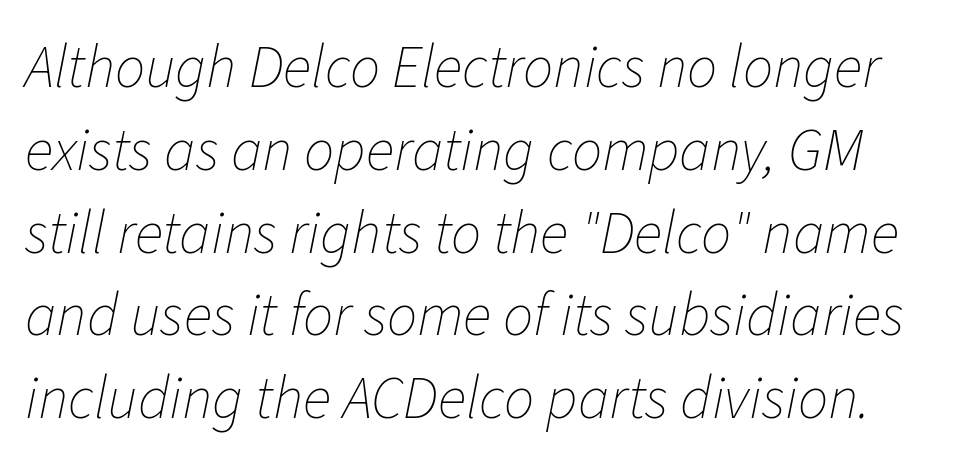
{"italic": "yes", "lean": "right", "slant_degrees": 11, "bold": "no", "weight": "thin", "width": "normal", "stroke_contrast": "low", "x_height": "medium", "monospaced": "no", "underline": "no", "line_spacing": "normal", "line_spacing_ratio": 1.38, "letter_spacing": "normal", "letter_spacing_em": 0.0, "glyph_px": 60}
